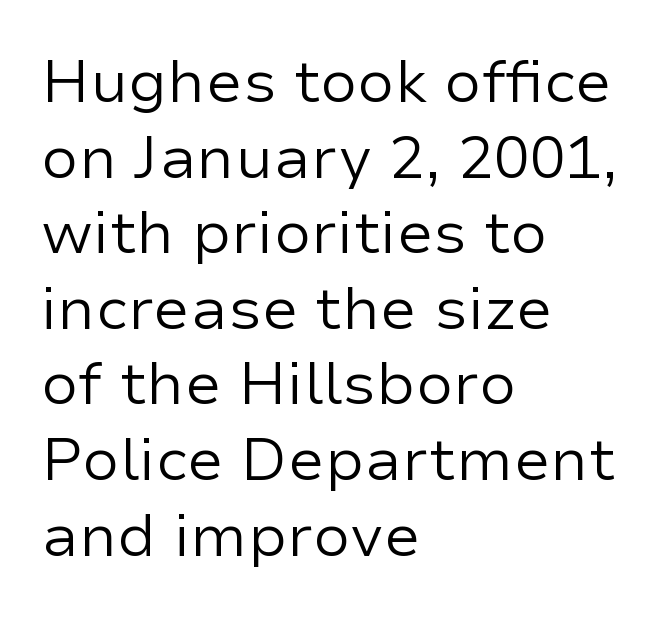
Students, note that the glyphs here touch the page at normal intervals. In terms of leading, this rendering sits right in the middle. Check the space under the baseline: it is left empty. The rag falls on the right side of this text block. The typeface chosen for these lines omits serifs.
